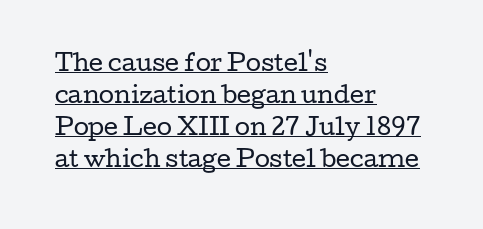
Regarding leading, the lines here are spaced in the standard way. Inter-character spacing is left at the font's built-in metrics. The rendered words wear a rule along their underside. Weight: not bold — regular or lighter.
